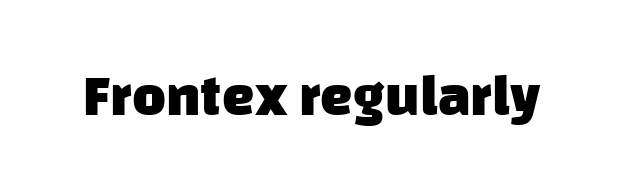
The image shows 58 px heavy sans-serif type; set normal letter spacing, not underlined; low stroke contrast and a large x-height.
